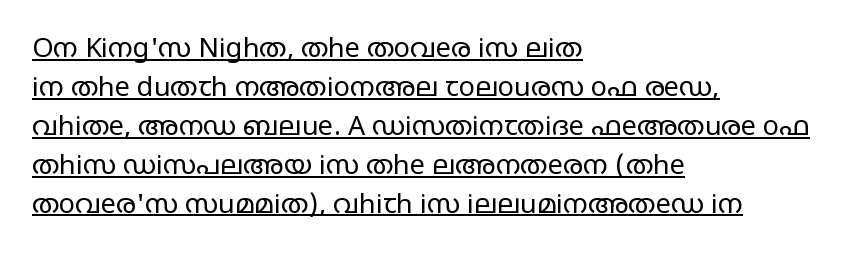
Style check: upright. How would I describe the line gaps? Plain and ordinary. This rendering uses left alignment, leaving the right contour irregular. The typeface has the unassuming heft of standard copy or less. The rendered words wear a rule along their underside. Does extra space separate the letters? No, they use regular spacing.
